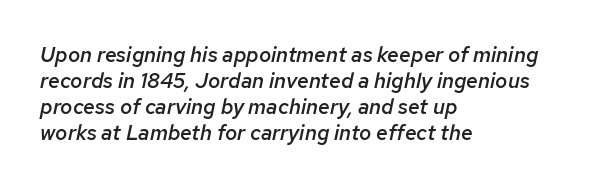
Q: Is the text bold? A: Semi-bold.
Q: Is the text italic (slanted)? A: Yes, it leans right by about 12 degrees.
Q: Is the text underlined? A: No.
Q: How is the paragraph aligned? A: Left-aligned.
Q: Is the spacing between letters normal or unusually wide? A: Normal.
